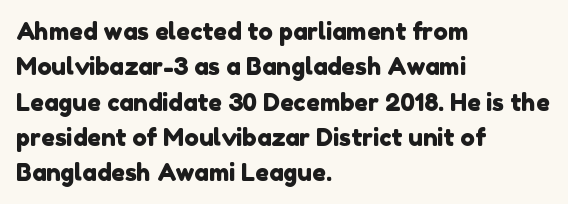
Q: Is the text underlined? A: No.
Q: How is the paragraph aligned? A: Left-aligned.
Q: Is the spacing between letters normal or unusually wide? A: Normal.
Q: Is the spacing between lines tight, normal or loose? A: Normal.
